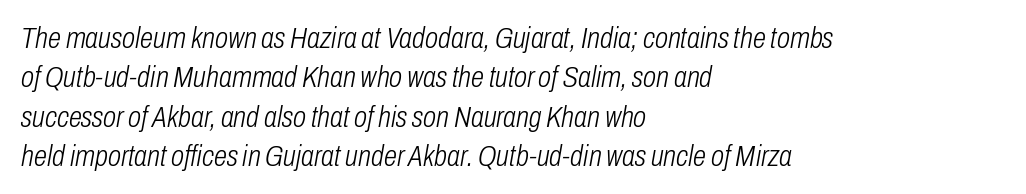
The image shows 30 px light, condensed type, italic (leaning right); set left-aligned, normal line spacing (1.31x), normal letter spacing, not underlined; low stroke contrast and a medium x-height.
